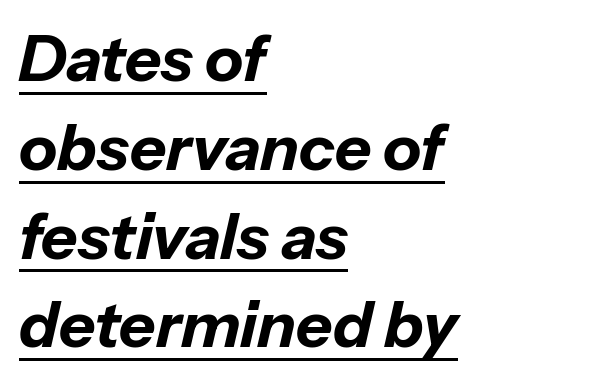
{"italic": "yes", "lean": "right", "slant_degrees": 13, "bold": "yes", "weight": "bold", "width": "normal", "stroke_contrast": "low", "x_height": "medium", "monospaced": "no", "underline": "yes", "align": "left", "line_spacing": "normal", "line_spacing_ratio": 1.41, "letter_spacing": "normal", "letter_spacing_em": 0.0, "glyph_px": 63}
